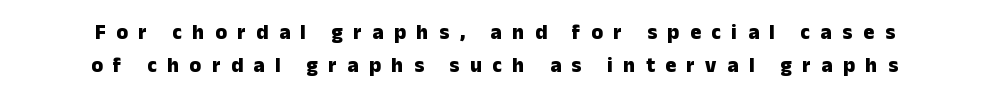
The image shows 21 px bold type, upright; set centered, normal line spacing (1.58x), unusually wide letter spacing (+0.5 em), not underlined.
